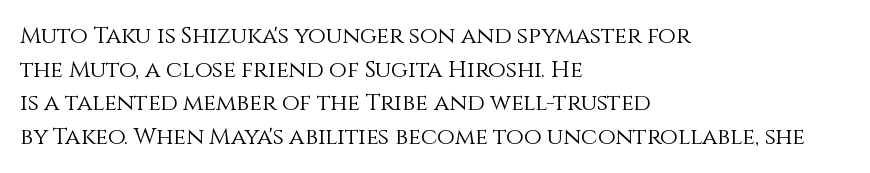
{"italic": "no", "bold": "no", "underline": "no", "align": "left", "line_spacing": "normal", "line_spacing_ratio": 1.46, "letter_spacing": "normal", "letter_spacing_em": 0.0, "glyph_px": 23}
